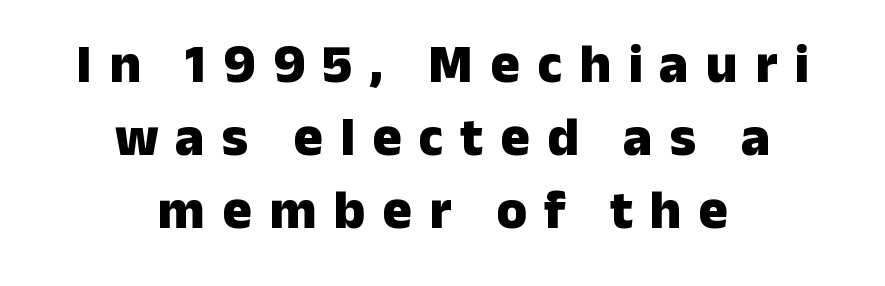
The image shows 55 px heavy sans-serif type, upright; set centered, normal line spacing (1.33x), unusually wide letter spacing (+0.31 em), not underlined; low stroke contrast and a medium x-height.
